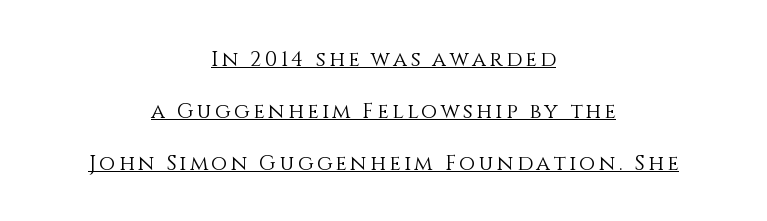
Alignment: centered. Baseline-to-baseline distance is far greater than the letter height. Stroke mass is kept to a normal reading level or below. The lettering is marked with a stroke running underneath it.
